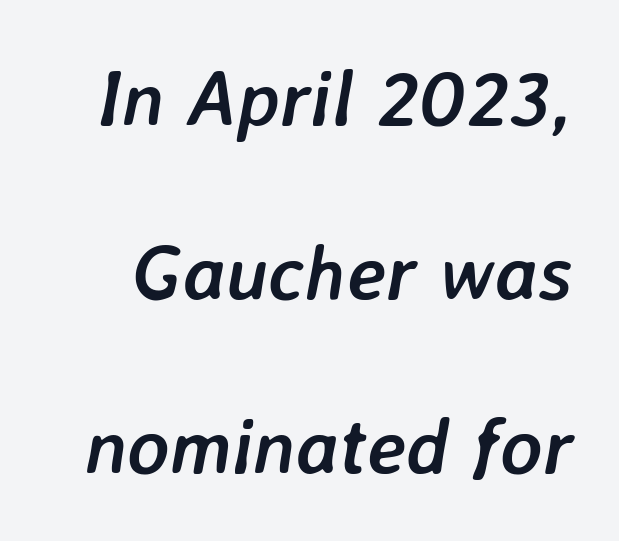
{"italic": "yes", "lean": "right", "slant_degrees": 7, "bold": "yes", "weight": "semibold", "width": "normal", "stroke_contrast": "low", "x_height": "medium", "monospaced": "no", "underline": "no", "line_spacing": "loose", "line_spacing_ratio": 2.2, "letter_spacing": "normal", "letter_spacing_em": 0.0, "glyph_px": 79}
